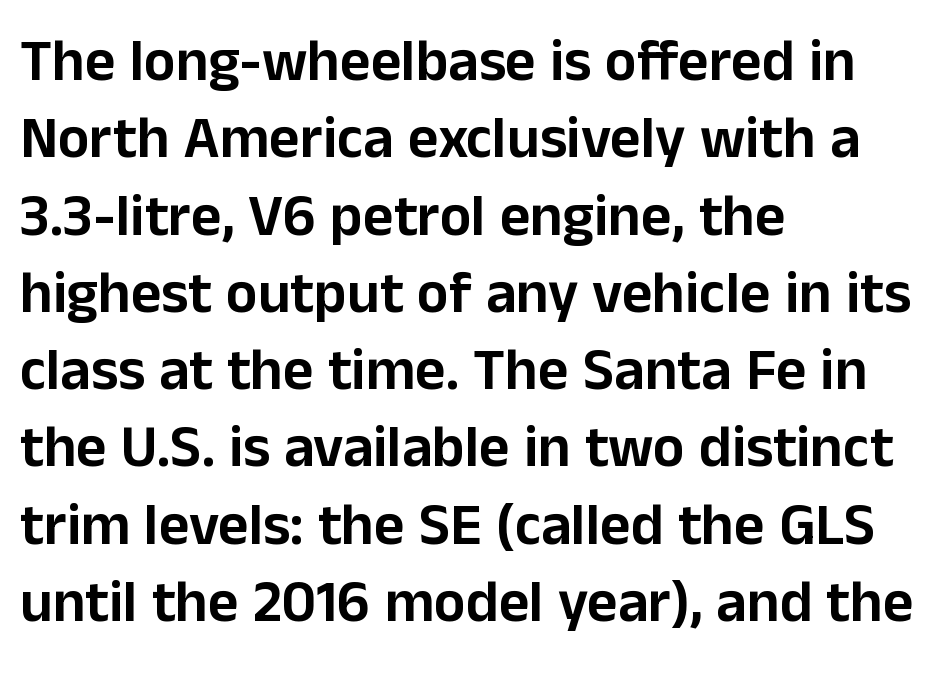
I'd call this a sans setting — the letters go barefoot. The rendering uses natural spacing where letterforms have individual widths. Posture: upright roman. Descender tails drop into unmarked territory. Baseline-to-baseline distance is the conventional proportion of letter height.
